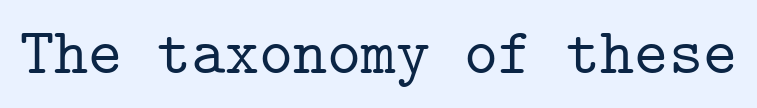
{"serif": "yes", "italic": "no", "width": "normal", "stroke_contrast": "low", "x_height": "medium", "monospaced": "yes", "underline": "no", "letter_spacing": "normal", "letter_spacing_em": 0.0, "glyph_px": 65}
